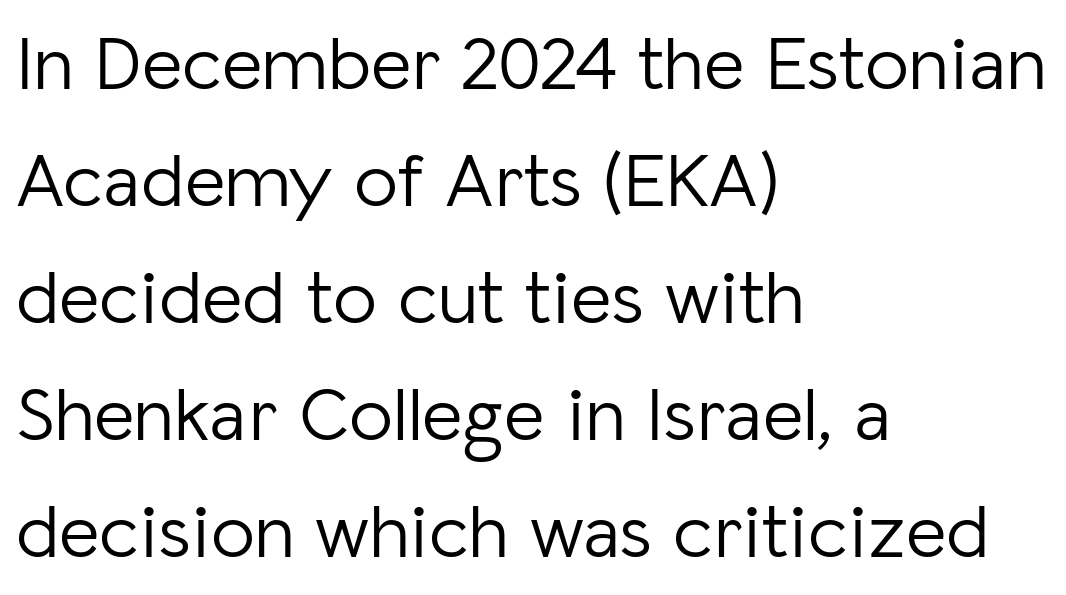
Rows of type keep a routine distance in the vertical direction. Is this a sans? Yes — the strokes have no serifs. Spacing between characters is what you'd get straight out of the box. Each line starts at the same left margin while the right side varies.
